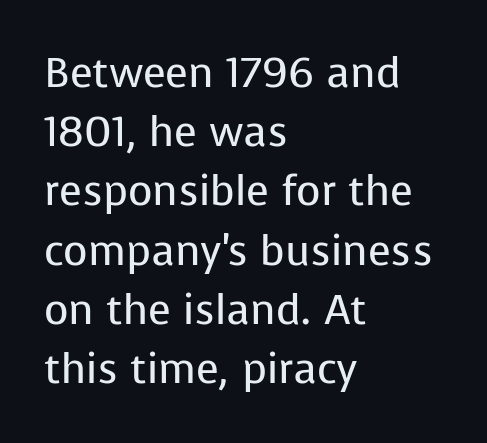
{"serif": "no", "italic": "no", "bold": "no", "weight": "regular", "width": "normal", "stroke_contrast": "low", "x_height": "medium", "monospaced": "no", "underline": "no", "align": "left", "line_spacing": "normal", "line_spacing_ratio": 1.41, "letter_spacing": "normal", "letter_spacing_em": 0.0, "glyph_px": 42}
